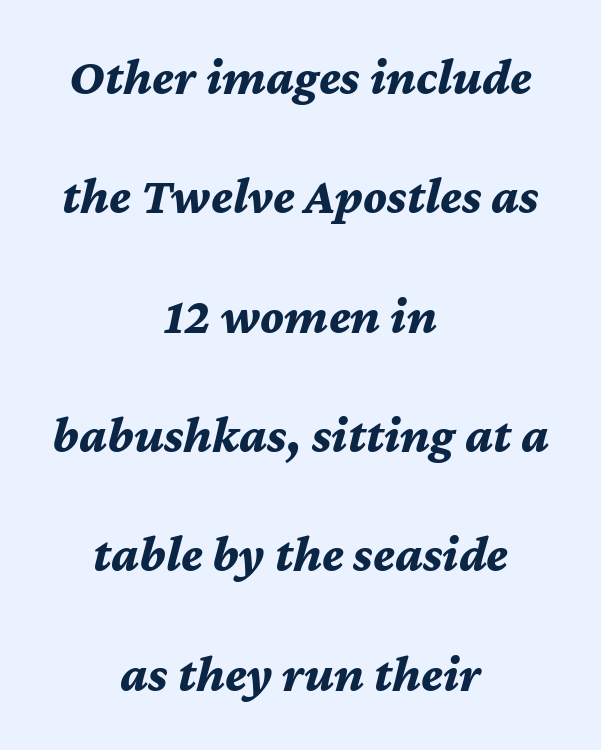
The image shows 51 px bold type, italic (leaning right); set centered, loose line spacing (2.34x), normal letter spacing, not underlined; medium stroke contrast and a medium x-height.
